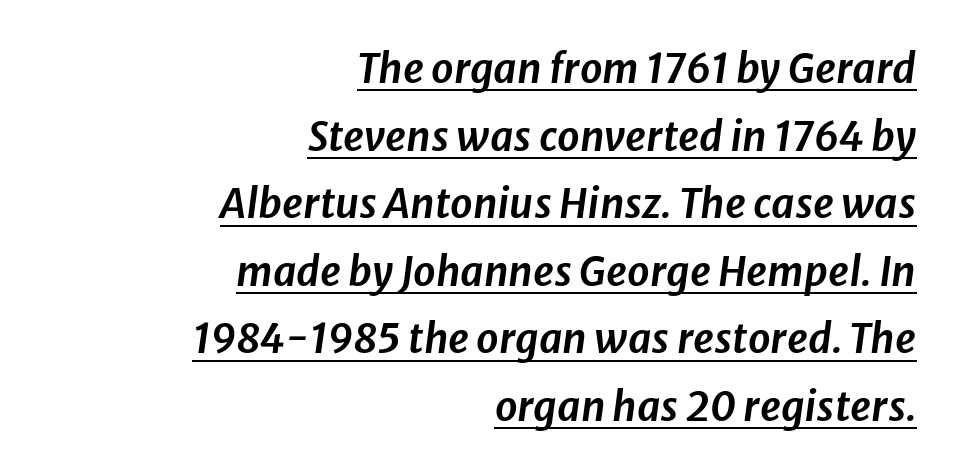
The lines are quadded right. A typesetter would call this zero additional tracking. The string is rendered with underlining switched on. Do the characters align in a grid? No, the font is proportional. Baseline-to-baseline distance is the conventional proportion of letter height.
